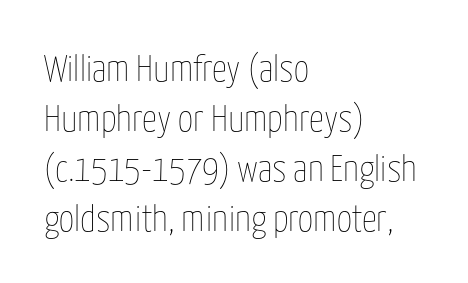
Q: Is the text bold? A: No.
Q: Is the text italic (slanted)? A: No, it is upright.
Q: Is the text underlined? A: No.
Q: How is the paragraph aligned? A: Left-aligned.
Q: Is the spacing between letters normal or unusually wide? A: Normal.
Q: Is the spacing between lines tight, normal or loose? A: Normal.
Q: Width (condensed, normal, or wide)? A: Condensed.
Q: Stroke contrast? A: Low.
Q: x-height? A: Medium.
Q: Monospaced? A: No.
